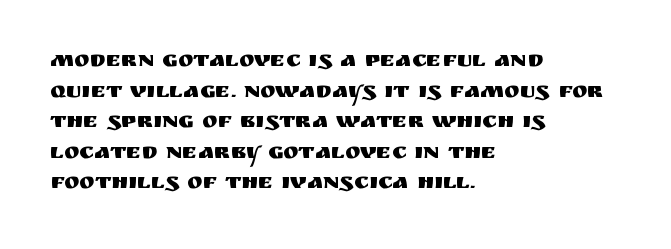
The image shows 23 px text type, upright; set left-aligned, normal line spacing (1.33x), normal letter spacing, not underlined.
